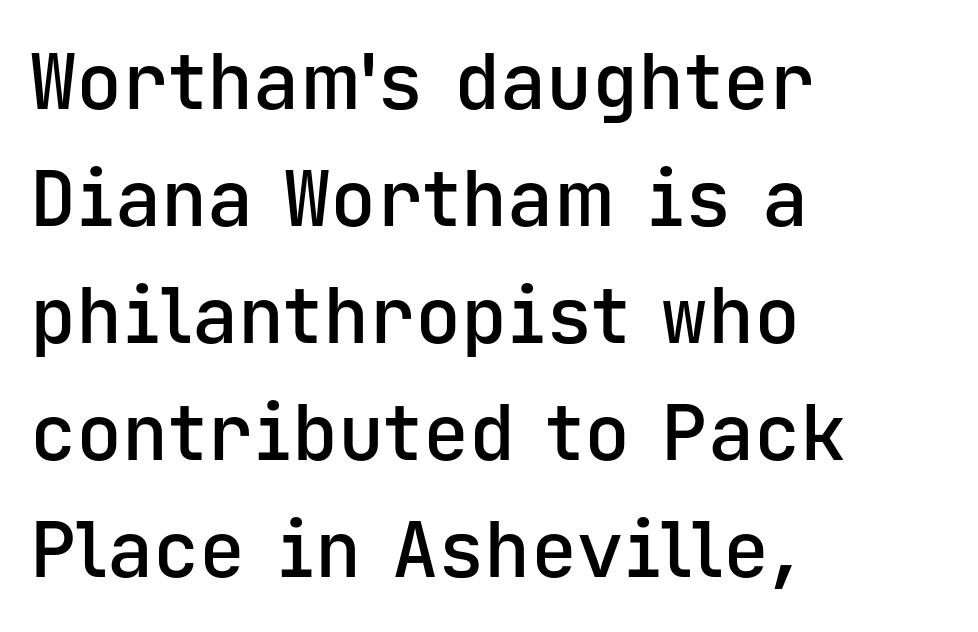
Q: Is the text bold? A: Semi-bold.
Q: Is the text italic (slanted)? A: No, it is upright.
Q: Is the typeface a serif or a sans-serif typeface? A: Sans-serif.
Q: Is the text underlined? A: No.
Q: How is the paragraph aligned? A: Left-aligned.
Q: Is the spacing between letters normal or unusually wide? A: Normal.
Q: Is the spacing between lines tight, normal or loose? A: Normal.
Q: Width (condensed, normal, or wide)? A: Normal.
Q: Stroke contrast? A: Low.
Q: x-height? A: Medium.
Q: Monospaced? A: Yes.
